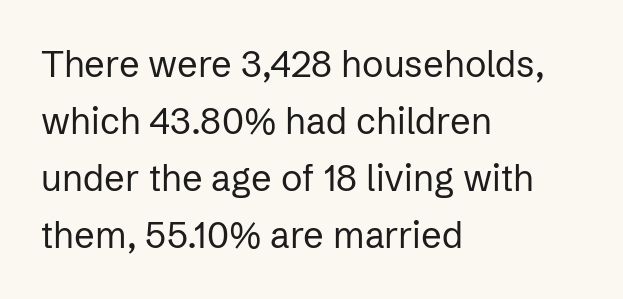
Q: Is the text bold? A: No.
Q: Is the text italic (slanted)? A: No, it is upright.
Q: Is the typeface a serif or a sans-serif typeface? A: Sans-serif.
Q: Is the text underlined? A: No.
Q: How is the paragraph aligned? A: Left-aligned.
Q: Is the spacing between letters normal or unusually wide? A: Normal.
Q: Is the spacing between lines tight, normal or loose? A: Normal.
Q: Width (condensed, normal, or wide)? A: Normal.
Q: Stroke contrast? A: Low.
Q: x-height? A: Medium.
Q: Monospaced? A: No.
